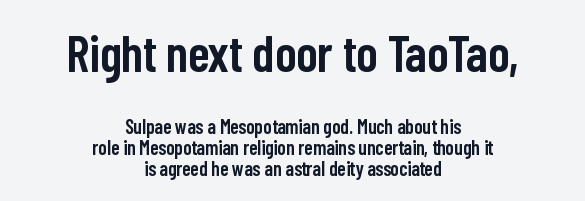
Q: Is the text bold? A: Semi-bold.
Q: Is the text italic (slanted)? A: No, it is upright.
Q: Is the typeface a serif or a sans-serif typeface? A: Sans-serif.
Q: Is the text underlined? A: No.
Q: How is the paragraph aligned? A: Centered.
Q: Is the spacing between letters normal or unusually wide? A: Normal.
Q: Is the spacing between lines tight, normal or loose? A: Tight.
Q: Which block of text is set in a larger size, the first (top) or the second (bottom)? A: The first (top) one.
Q: Width (condensed, normal, or wide)? A: Condensed.
Q: Stroke contrast? A: Low.
Q: x-height? A: Medium.
Q: Monospaced? A: No.
